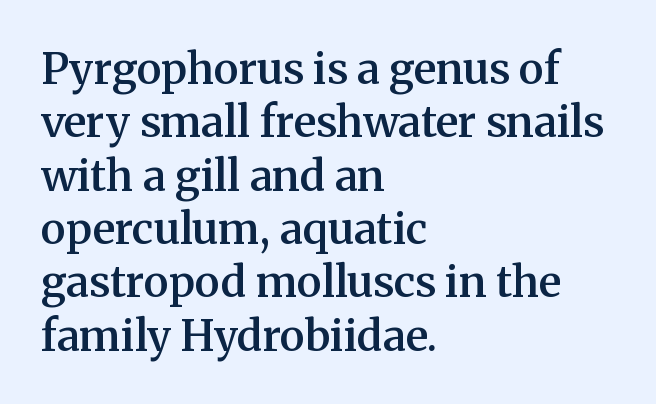
The image shows 43 px semibold serif type, upright; set left-aligned, line spacing 1.24x, normal letter spacing, not underlined; medium stroke contrast and a medium x-height.
